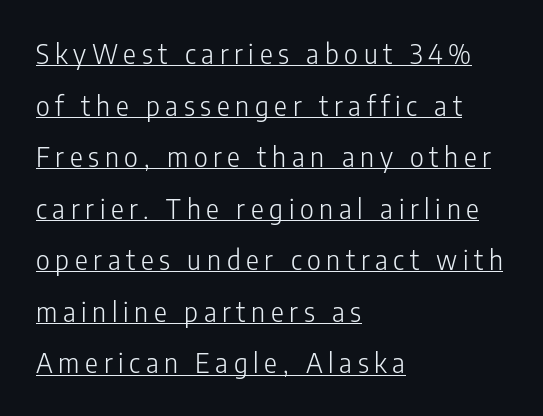
These glyphs show unthickened strokes, regular width or finer. Every row of glyphs begins at an identical x-position on the left. Is there any slant? The stems are plumb. Is there an underline? Yes — a line sits under the letters. Is the letter spacing exaggerated? Yes — the characters are pushed far apart. A typesetter would call this leading open, well beyond the default.
